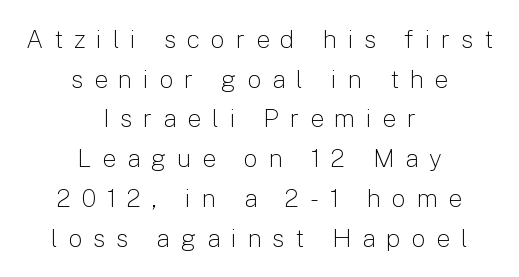
Observe the wide spacing: letters keep a clear distance from each other. It's the straight-up-and-down kind of type. Check under the words: just untouched page. One glance says typical: line gaps are just what's usual. Alignment: centered.
